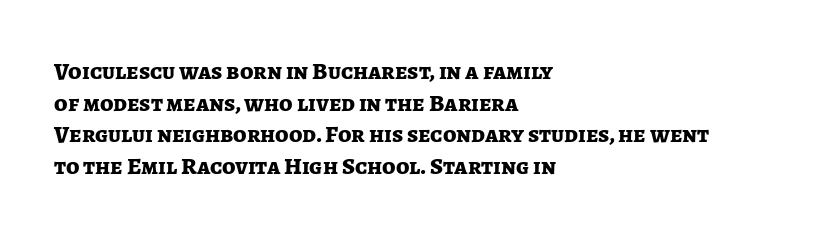
Q: Is the text bold? A: Yes.
Q: Is the text italic (slanted)? A: No, it is upright.
Q: Is the text underlined? A: No.
Q: How is the paragraph aligned? A: Left-aligned.
Q: Is the spacing between letters normal or unusually wide? A: Normal.
Q: Is the spacing between lines tight, normal or loose? A: Normal.
